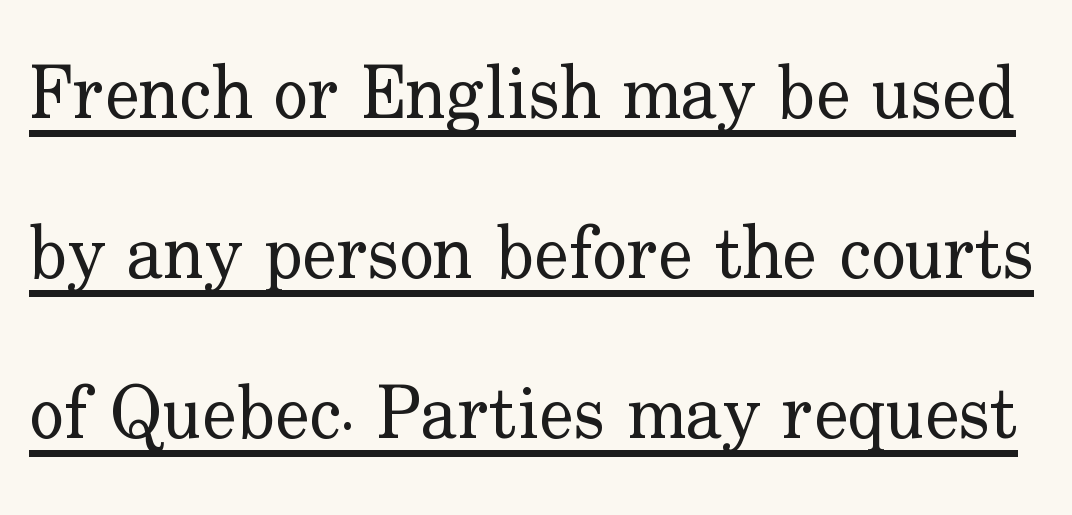
The image shows 73 px regular-weight serif type, upright; set loose line spacing (2.19x), normal letter spacing, underlined; low stroke contrast and a small x-height.
